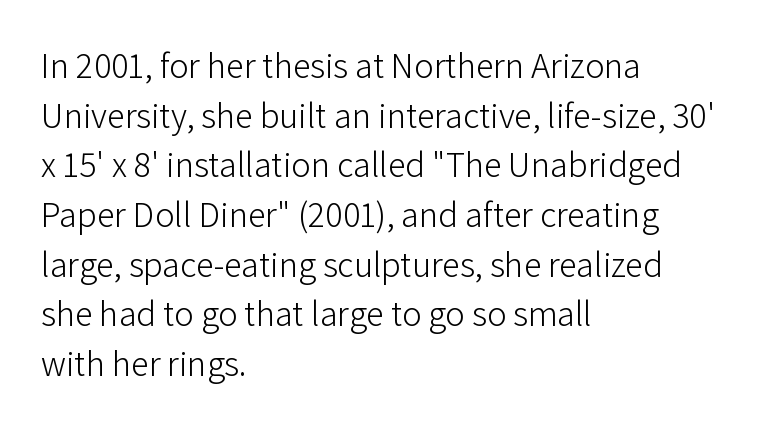
The image shows 36 px light sans-serif type, upright; set left-aligned, normal line spacing (1.38x), normal letter spacing, not underlined; low stroke contrast and a medium x-height.
